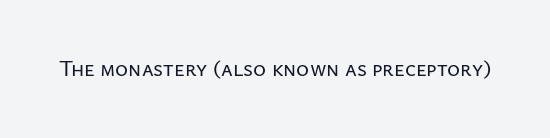
The image shows 22 px text type, upright; set normal letter spacing, not underlined.
